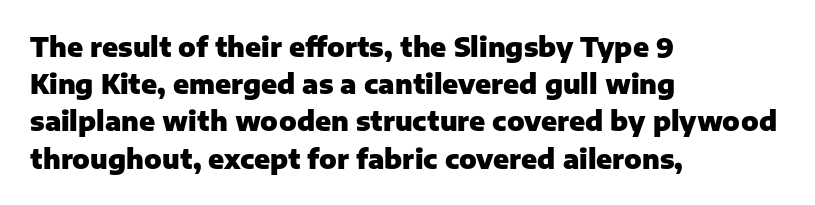
Notice how descenders clear the ascenders below comfortably — that's standard leading. Compared with an ordinary text face, these strokes are far heavier — a full bold. Compared with typical body copy, the letter spacing here is the same. Italic: no, the glyphs are upright roman. The rag falls on the right side of this text block. Descenders hang freely into open space.
